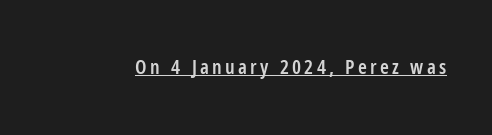
Q: Is the text bold? A: Semi-bold.
Q: Is the text italic (slanted)? A: No, it is upright.
Q: Is the text underlined? A: Yes.
